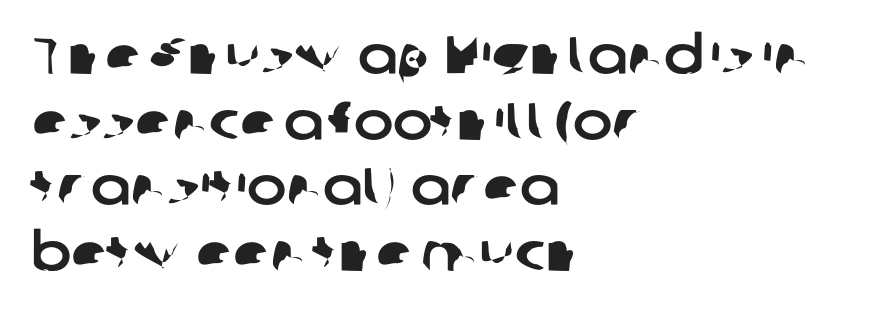
The image shows 53 px sans-serif type; set left-aligned, line spacing 1.24x, normal letter spacing, not underlined; low stroke contrast and a medium x-height.
